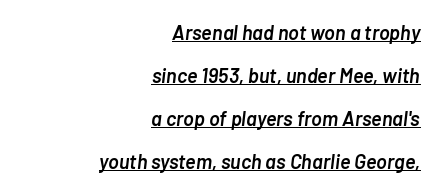
Glance below the letters and you will spot a drawn line. This sample is right-justified, so line beginnings fall wherever the words allow. Tracking here is standard; glyphs follow each other at the usual distance. The glyphs look as if they've been sheared to an angle. Summary of weight: moderately heavy, a semibold. Reading down the column, the eye jumps a long way to each next line.
